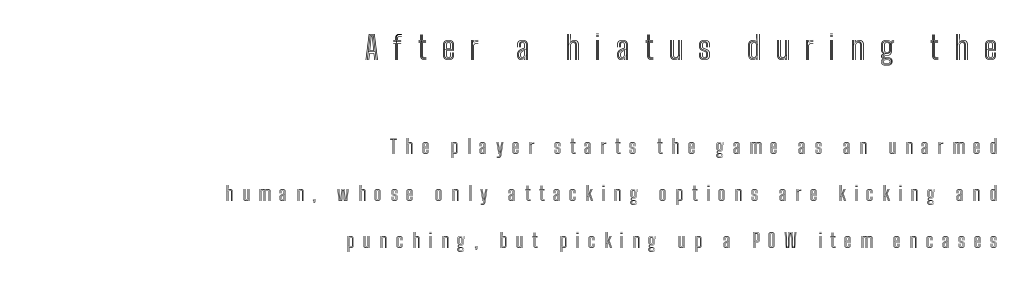
Q: Is the text italic (slanted)? A: No, it is upright.
Q: Is the text underlined? A: No.
Q: How is the paragraph aligned? A: Right-aligned.
Q: Is the spacing between letters normal or unusually wide? A: Unusually wide.
Q: Is the spacing between lines tight, normal or loose? A: Loose.
Q: Which block of text is set in a larger size, the first (top) or the second (bottom)? A: The first (top) one.
Q: Width (condensed, normal, or wide)? A: Condensed.
Q: x-height? A: Medium.
Q: Monospaced? A: No.
